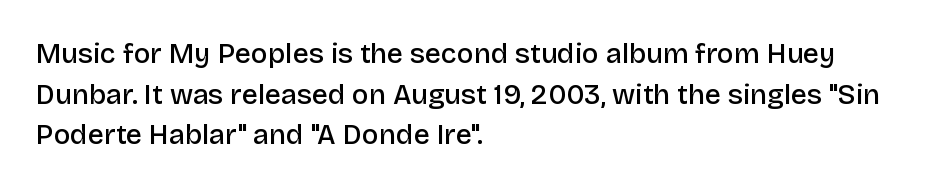
Q: Is the text bold? A: Semi-bold.
Q: Is the text italic (slanted)? A: No, it is upright.
Q: Is the typeface a serif or a sans-serif typeface? A: Sans-serif.
Q: Is the text underlined? A: No.
Q: How is the paragraph aligned? A: Left-aligned.
Q: Is the spacing between letters normal or unusually wide? A: Normal.
Q: Is the spacing between lines tight, normal or loose? A: Normal.
Q: Width (condensed, normal, or wide)? A: Normal.
Q: Stroke contrast? A: Low.
Q: x-height? A: Large.
Q: Monospaced? A: No.
